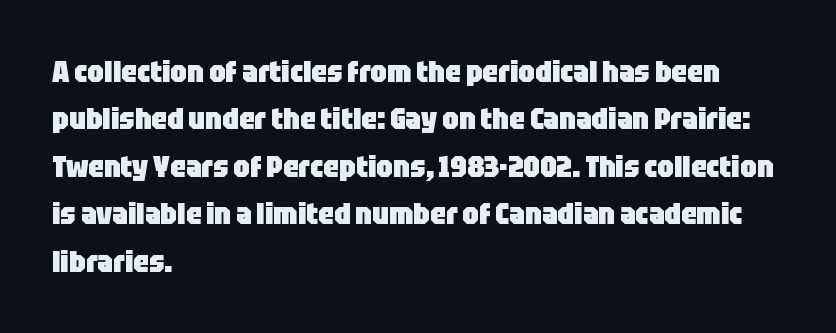
{"serif": "no", "italic": "no", "bold": "yes", "weight": "heavy", "width": "condensed", "stroke_contrast": "low", "x_height": "large", "monospaced": "no", "underline": "no", "align": "left", "line_spacing": "normal", "line_spacing_ratio": 1.58, "letter_spacing": "normal", "letter_spacing_em": 0.0, "glyph_px": 30}
